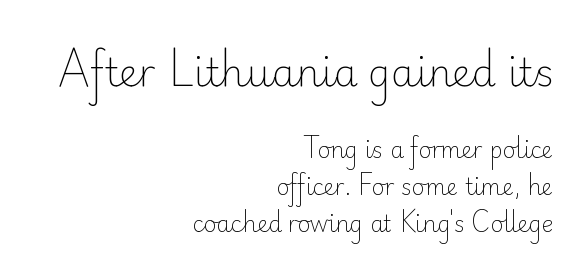
Q: Is the text bold? A: No.
Q: Is the text italic (slanted)? A: No, it is upright.
Q: Is the typeface a serif or a sans-serif typeface? A: Sans-serif.
Q: Is the text underlined? A: No.
Q: How is the paragraph aligned? A: Right-aligned.
Q: Is the spacing between letters normal or unusually wide? A: Normal.
Q: Is the spacing between lines tight, normal or loose? A: Normal.
Q: Which block of text is set in a larger size, the first (top) or the second (bottom)? A: The first (top) one.
Q: Width (condensed, normal, or wide)? A: Normal.
Q: Stroke contrast? A: Low.
Q: x-height? A: Small.
Q: Monospaced? A: No.
